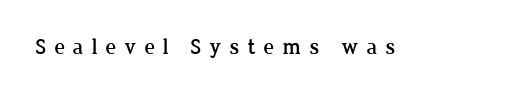
The image shows 22 px text type, upright; set unusually wide letter spacing (+0.36 em), not underlined.
